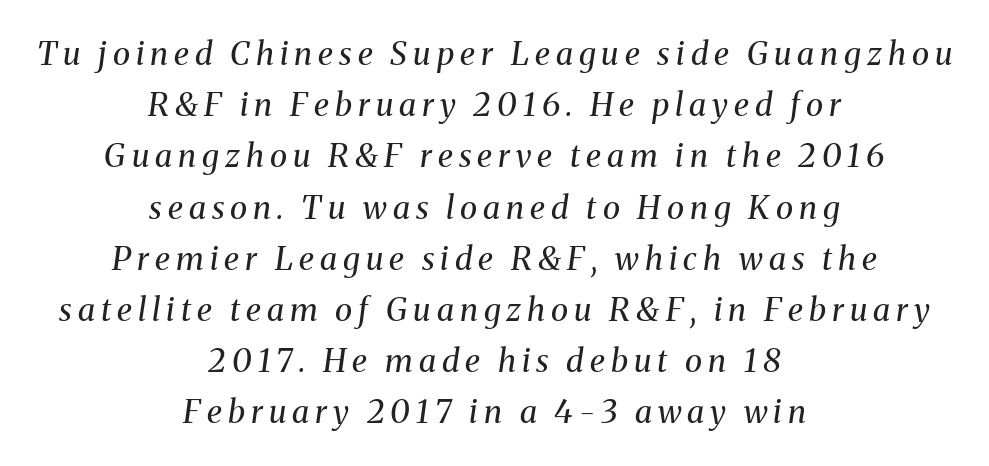
The image shows 32 px regular-weight serif type, italic (leaning right); set centered, normal line spacing (1.6x), not underlined; medium stroke contrast and a medium x-height.
